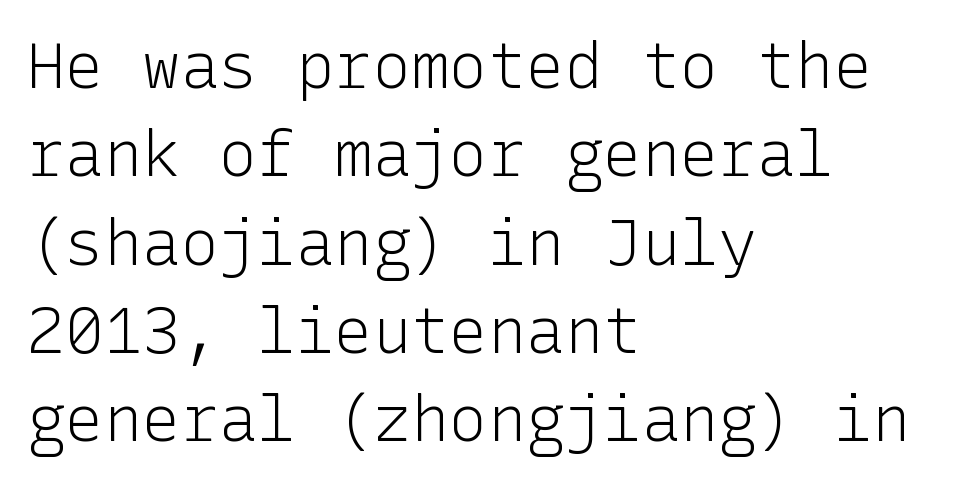
{"serif": "no", "italic": "no", "bold": "no", "weight": "light", "width": "normal", "stroke_contrast": "low", "x_height": "medium", "underline": "no", "align": "left", "line_spacing": "normal", "line_spacing_ratio": 1.38, "letter_spacing": "normal", "letter_spacing_em": 0.0, "glyph_px": 64}
